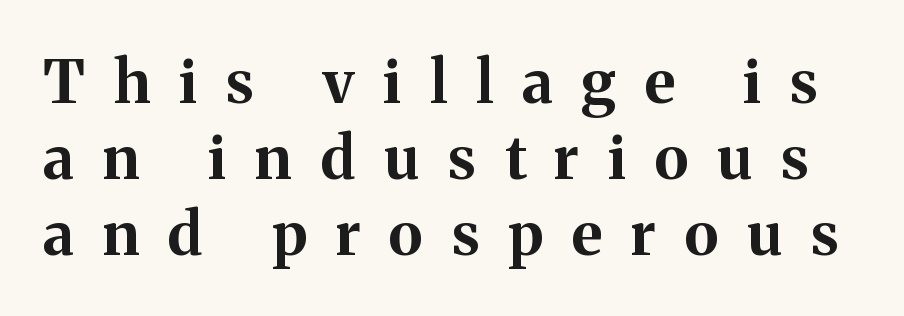
{"serif": "yes", "italic": "no", "bold": "yes", "weight": "bold", "width": "normal", "stroke_contrast": "medium", "x_height": "medium", "monospaced": "no", "underline": "no", "line_spacing": "normal", "line_spacing_ratio": 1.27, "letter_spacing": "wide", "letter_spacing_em": 0.48, "glyph_px": 60}
